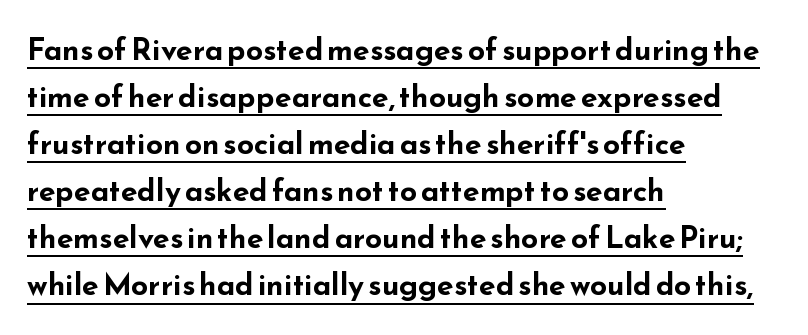
Typeset ragged right — the left edge is the straight one. A roman cut, with each character standing at attention. In terms of leading, this rendering sits right in the middle. The rendered words wear a rule along their underside.
